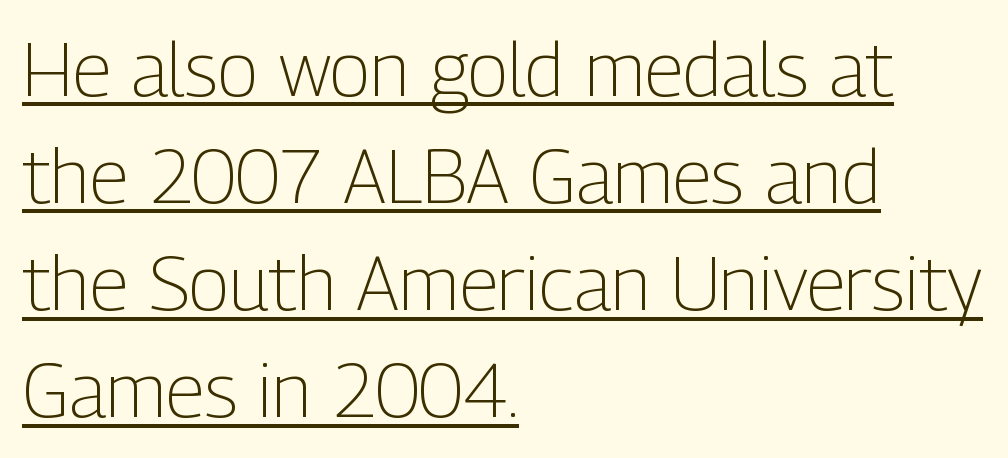
Q: Is the text bold? A: No.
Q: Is the text italic (slanted)? A: No, it is upright.
Q: Is the typeface a serif or a sans-serif typeface? A: Sans-serif.
Q: Is the text underlined? A: Yes.
Q: How is the paragraph aligned? A: Left-aligned.
Q: Is the spacing between letters normal or unusually wide? A: Normal.
Q: Is the spacing between lines tight, normal or loose? A: Normal.
Q: Width (condensed, normal, or wide)? A: Condensed.
Q: Stroke contrast? A: Low.
Q: x-height? A: Medium.
Q: Monospaced? A: No.
